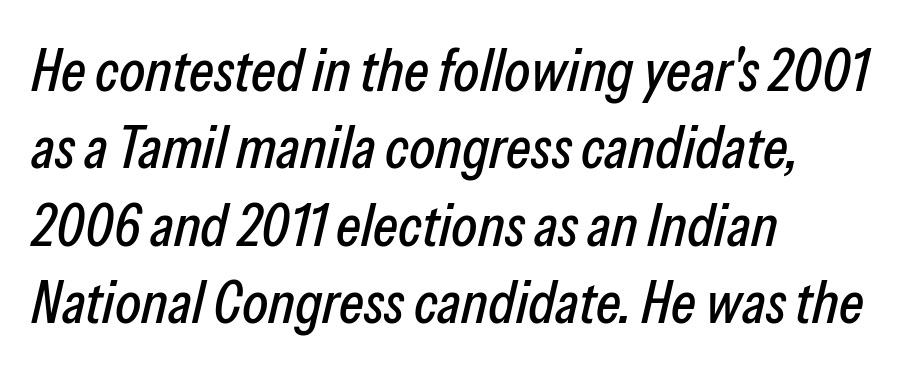
Q: Is the text italic (slanted)? A: Yes, it leans right by about 13 degrees.
Q: Is the text underlined? A: No.
Q: How is the paragraph aligned? A: Left-aligned.
Q: Is the spacing between letters normal or unusually wide? A: Normal.
Q: Is the spacing between lines tight, normal or loose? A: Normal.
Q: Width (condensed, normal, or wide)? A: Condensed.
Q: Stroke contrast? A: Low.
Q: x-height? A: Medium.
Q: Monospaced? A: No.
